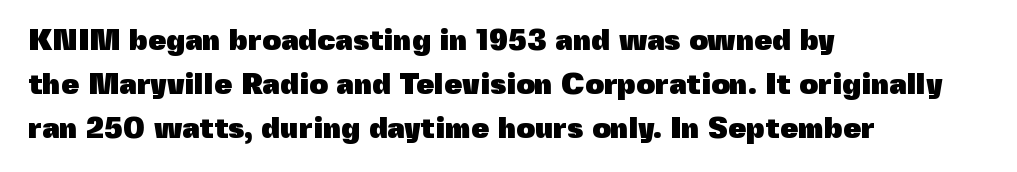
Q: Is the text bold? A: Yes.
Q: Is the text italic (slanted)? A: No, it is upright.
Q: Is the typeface a serif or a sans-serif typeface? A: Sans-serif.
Q: Is the text underlined? A: No.
Q: How is the paragraph aligned? A: Left-aligned.
Q: Is the spacing between letters normal or unusually wide? A: Normal.
Q: Is the spacing between lines tight, normal or loose? A: Normal.
Q: Width (condensed, normal, or wide)? A: Normal.
Q: x-height? A: Medium.
Q: Monospaced? A: No.
